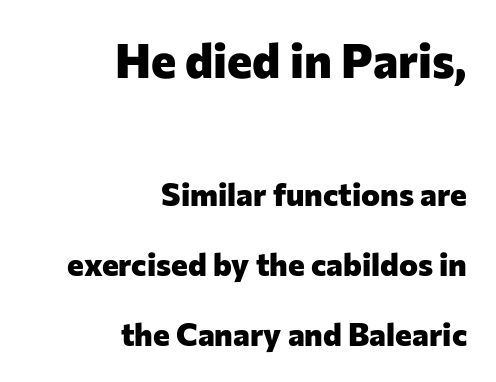
Q: Is the text bold? A: Yes.
Q: Is the text italic (slanted)? A: No, it is upright.
Q: Is the typeface a serif or a sans-serif typeface? A: Sans-serif.
Q: Is the text underlined? A: No.
Q: How is the paragraph aligned? A: Right-aligned.
Q: Is the spacing between letters normal or unusually wide? A: Normal.
Q: Is the spacing between lines tight, normal or loose? A: Loose.
Q: Which block of text is set in a larger size, the first (top) or the second (bottom)? A: The first (top) one.
Q: Width (condensed, normal, or wide)? A: Normal.
Q: Stroke contrast? A: Low.
Q: x-height? A: Medium.
Q: Monospaced? A: No.
